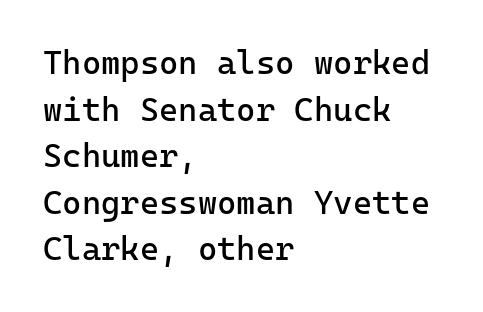
Q: Is the text bold? A: No.
Q: Is the text italic (slanted)? A: No, it is upright.
Q: Is the typeface a serif or a sans-serif typeface? A: Sans-serif.
Q: Is the text underlined? A: No.
Q: How is the paragraph aligned? A: Left-aligned.
Q: Is the spacing between letters normal or unusually wide? A: Normal.
Q: Is the spacing between lines tight, normal or loose? A: Normal.
Q: Width (condensed, normal, or wide)? A: Normal.
Q: Stroke contrast? A: Low.
Q: x-height? A: Medium.
